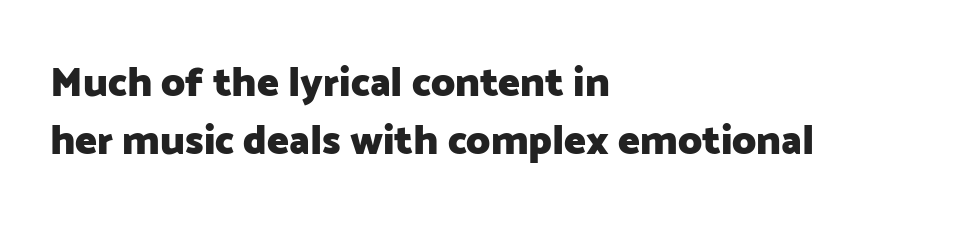
Character widths vary here, with narrow letters taking less room than wide ones. What kind of face is this? One without serifs — a sans. The strokes are fattened all the way to bold. A typesetter would call this leading conventional body-copy spacing. No word sits above an underline. Vertical strokes here are truly vertical.
